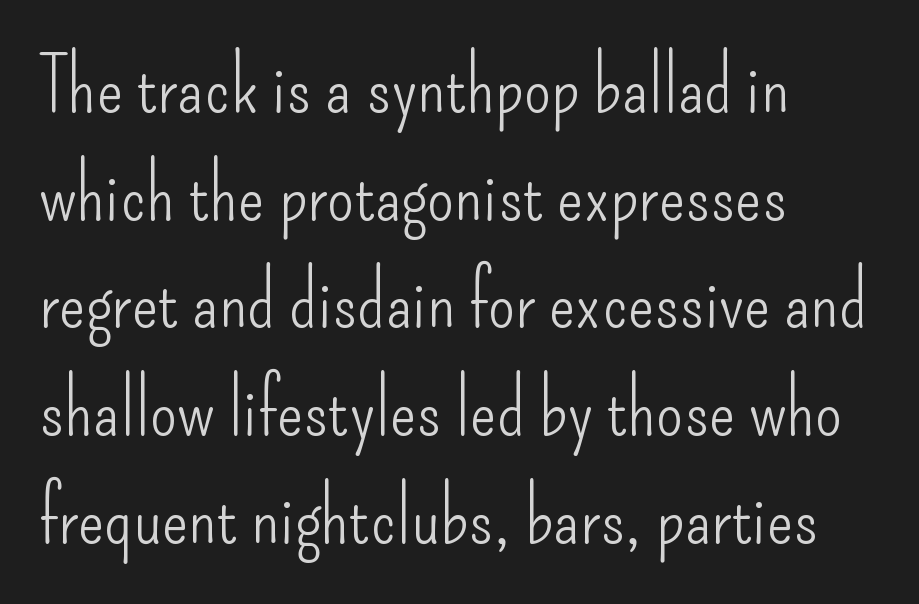
{"serif": "no", "italic": "no", "bold": "no", "weight": "light", "width": "condensed", "stroke_contrast": "low", "x_height": "small", "monospaced": "no", "underline": "no", "align": "left", "line_spacing": "normal", "line_spacing_ratio": 1.38, "letter_spacing": "normal", "letter_spacing_em": 0.0, "glyph_px": 78}
